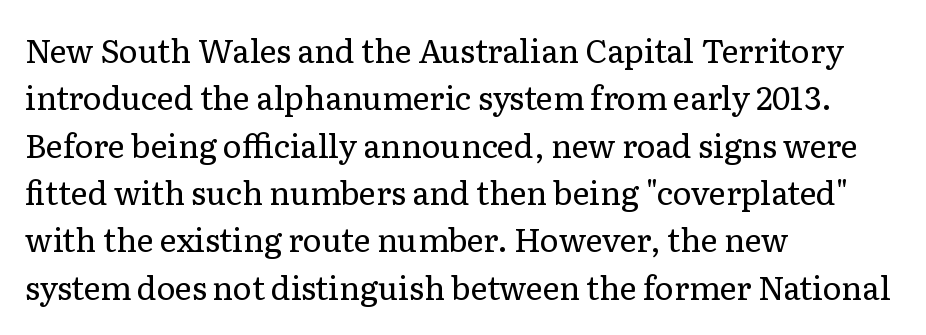
Q: Is the text bold? A: No.
Q: Is the text italic (slanted)? A: No, it is upright.
Q: Is the typeface a serif or a sans-serif typeface? A: Serif.
Q: Is the text underlined? A: No.
Q: How is the paragraph aligned? A: Left-aligned.
Q: Is the spacing between letters normal or unusually wide? A: Normal.
Q: Is the spacing between lines tight, normal or loose? A: Normal.
Q: Width (condensed, normal, or wide)? A: Normal.
Q: Stroke contrast? A: Low.
Q: x-height? A: Medium.
Q: Monospaced? A: No.
